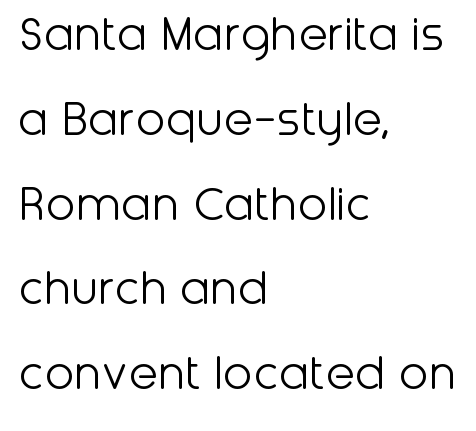
The image shows 54 px light sans-serif type, upright; set left-aligned, normal line spacing (1.57x), normal letter spacing, not underlined; low stroke contrast and a medium x-height.
